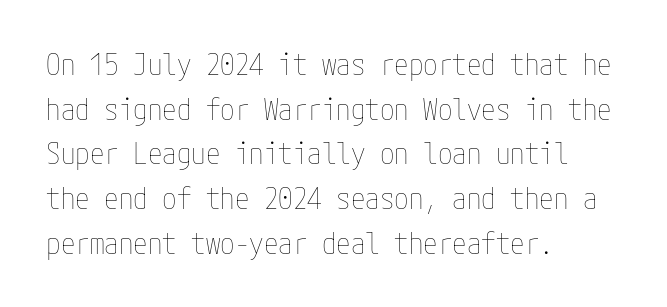
The image shows 29 px thin, condensed type, upright; set left-aligned, normal line spacing (1.54x), normal letter spacing, not underlined; low stroke contrast and a medium x-height.
